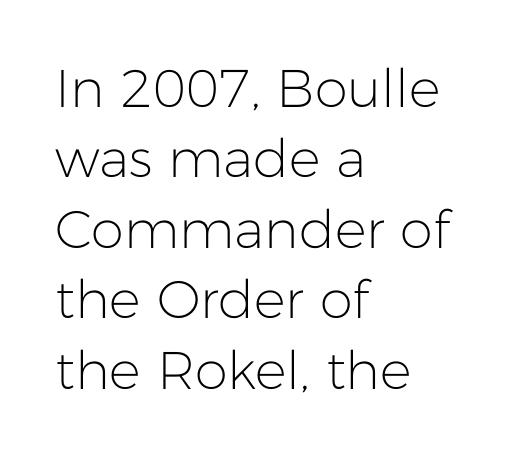
Q: Is the text bold? A: No.
Q: Is the text italic (slanted)? A: No, it is upright.
Q: Is the typeface a serif or a sans-serif typeface? A: Sans-serif.
Q: Is the text underlined? A: No.
Q: How is the paragraph aligned? A: Left-aligned.
Q: Is the spacing between letters normal or unusually wide? A: Normal.
Q: Is the spacing between lines tight, normal or loose? A: Normal.
Q: Width (condensed, normal, or wide)? A: Normal.
Q: Stroke contrast? A: Low.
Q: x-height? A: Medium.
Q: Monospaced? A: No.
